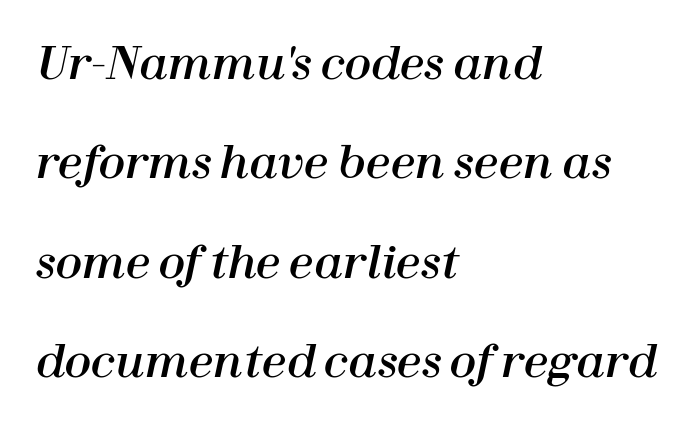
Q: Is the text italic (slanted)? A: Yes, it leans right by about 12 degrees.
Q: Is the text underlined? A: No.
Q: How is the paragraph aligned? A: Left-aligned.
Q: Is the spacing between letters normal or unusually wide? A: Normal.
Q: Is the spacing between lines tight, normal or loose? A: Loose.
Q: Width (condensed, normal, or wide)? A: Normal.
Q: Stroke contrast? A: High.
Q: x-height? A: Medium.
Q: Monospaced? A: No.
